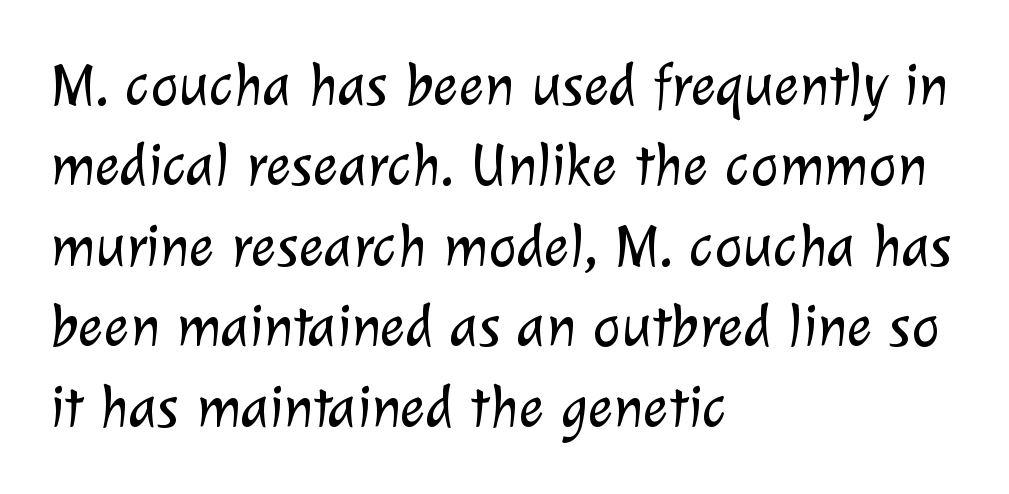
{"serif": "no", "bold": "no", "weight": "light", "width": "normal", "stroke_contrast": "low", "x_height": "medium", "monospaced": "no", "underline": "no", "align": "left", "line_spacing": "normal", "line_spacing_ratio": 1.34, "letter_spacing": "normal", "letter_spacing_em": 0.0, "glyph_px": 60}
